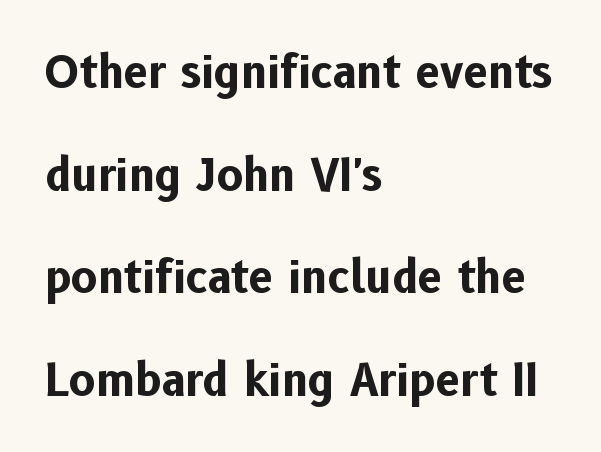
The image shows 44 px bold sans-serif type, upright; set left-aligned, loose line spacing (2.33x), normal letter spacing, not underlined; low stroke contrast and a medium x-height.
